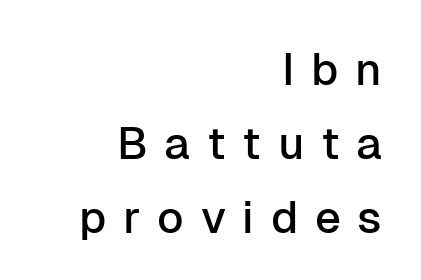
{"serif": "no", "italic": "no", "width": "normal", "stroke_contrast": "low", "x_height": "medium", "monospaced": "no", "underline": "no", "align": "right", "line_spacing": "normal", "line_spacing_ratio": 1.65, "letter_spacing": "wide", "letter_spacing_em": 0.37, "glyph_px": 45}
